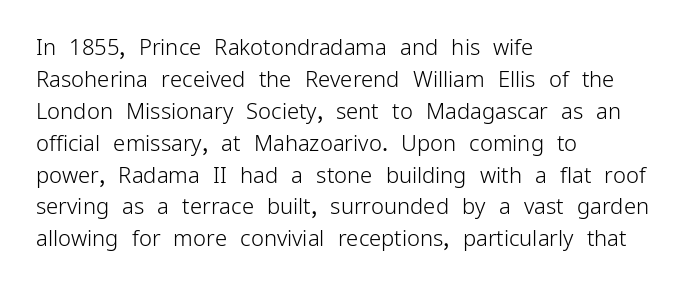
The image shows 22 px text type, upright; set left-aligned, normal line spacing (1.45x), normal letter spacing, not underlined.
